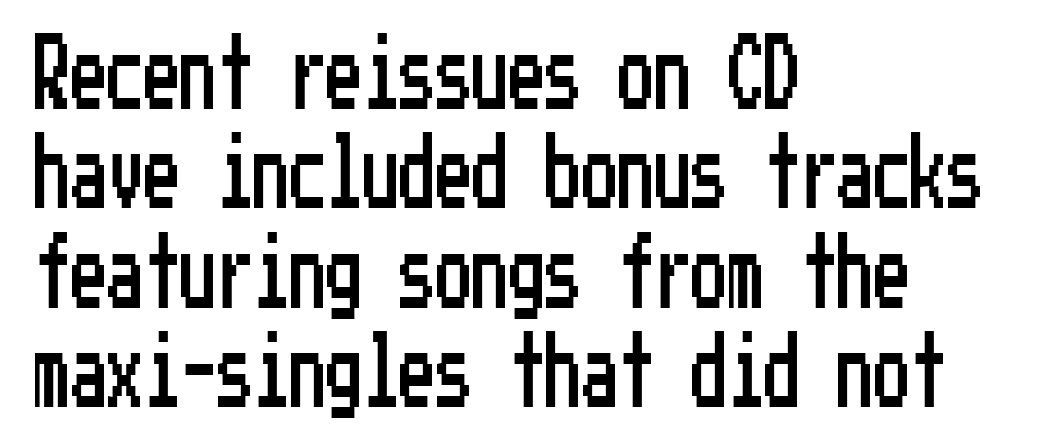
Q: Is the text italic (slanted)? A: No, it is upright.
Q: Is the typeface a serif or a sans-serif typeface? A: Sans-serif.
Q: Is the text underlined? A: No.
Q: How is the paragraph aligned? A: Left-aligned.
Q: Is the spacing between letters normal or unusually wide? A: Normal.
Q: Is the spacing between lines tight, normal or loose? A: Normal.
Q: Width (condensed, normal, or wide)? A: Condensed.
Q: Stroke contrast? A: Low.
Q: x-height? A: Medium.
